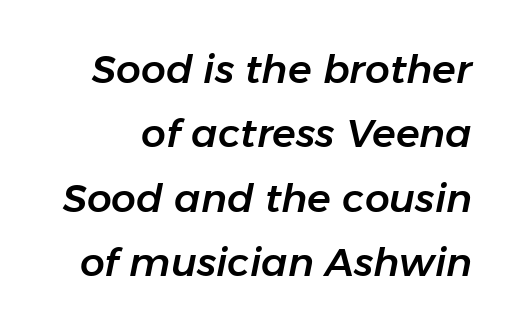
Looking at the ascenders, they clearly lean. What's the leading like? Ordinary, nothing unusual. Caption: standard tracking, unaltered. Descender tails drop into unmarked territory. You could not count columns in this text — the font is proportionally spaced.
